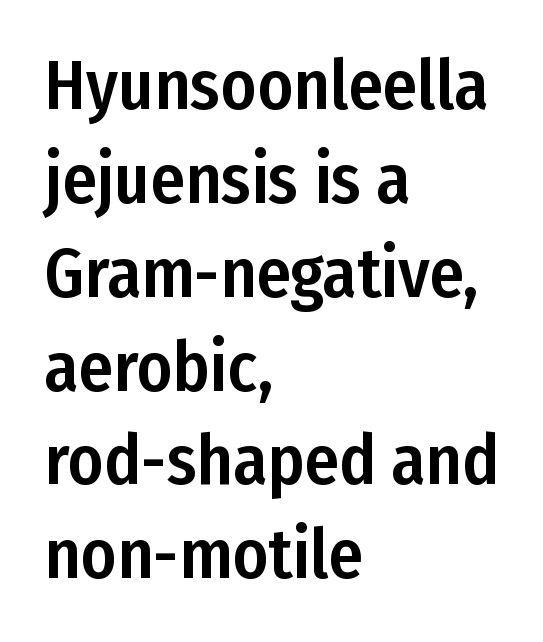
{"serif": "no", "italic": "no", "width": "condensed", "stroke_contrast": "low", "x_height": "medium", "monospaced": "no", "underline": "no", "align": "left", "line_spacing": "normal", "line_spacing_ratio": 1.36, "letter_spacing": "normal", "letter_spacing_em": 0.0, "glyph_px": 69}
